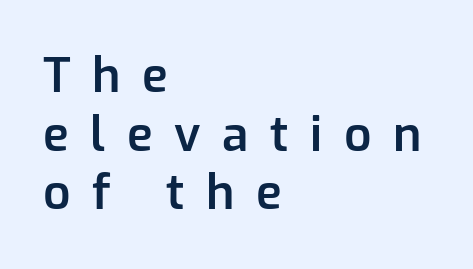
Teacher's note: observe the even left margin — that is flush-left alignment. Posture: straight, roman, zero tilt. Honestly, there is no underline to notice here at all. Classification — sans serif.
